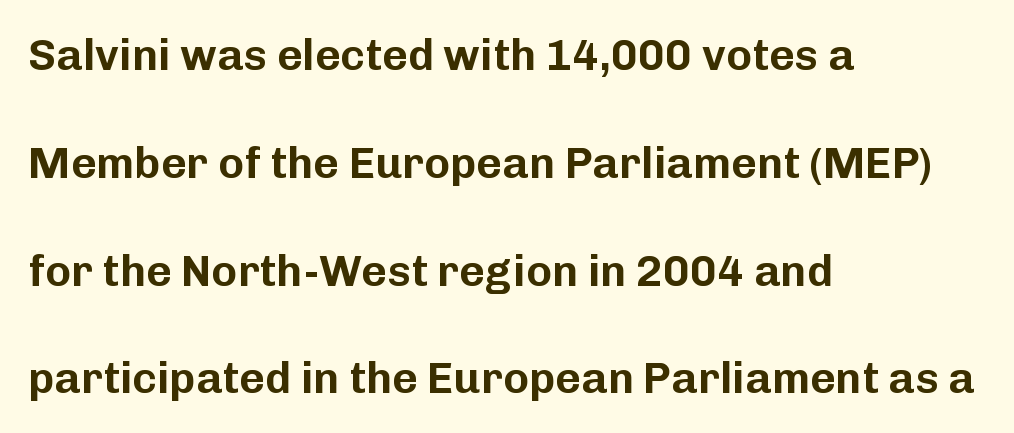
The image shows 44 px sans-serif type, upright; set left-aligned, loose line spacing (2.45x), normal letter spacing, not underlined; low stroke contrast and a medium x-height.
